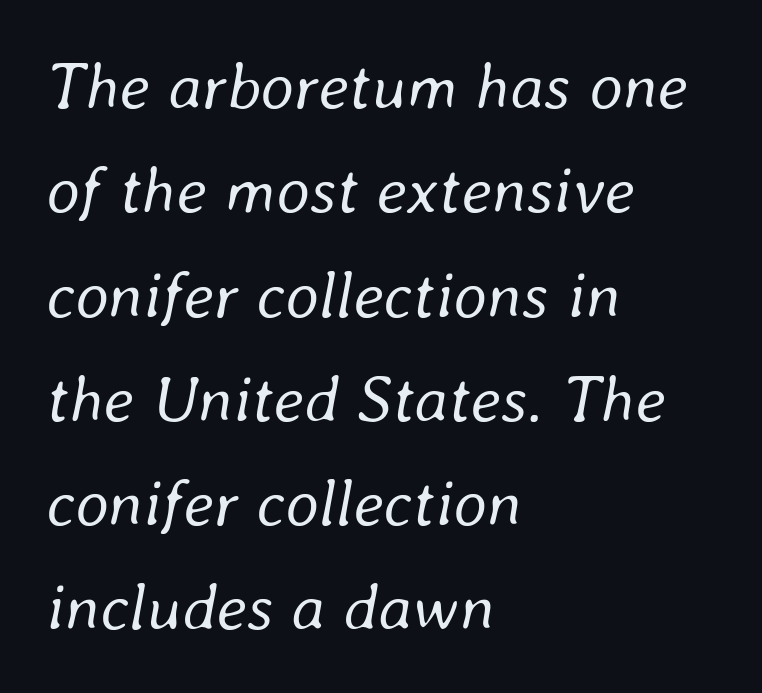
Q: Is the text bold? A: No.
Q: Is the text italic (slanted)? A: Yes, it leans right by about 8 degrees.
Q: Is the text underlined? A: No.
Q: How is the paragraph aligned? A: Left-aligned.
Q: Is the spacing between letters normal or unusually wide? A: Normal.
Q: Is the spacing between lines tight, normal or loose? A: Normal.
Q: Width (condensed, normal, or wide)? A: Normal.
Q: Stroke contrast? A: Low.
Q: x-height? A: Medium.
Q: Monospaced? A: No.
